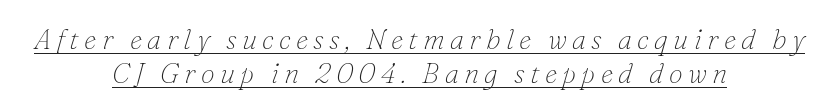
Q: Is the text bold? A: No.
Q: Is the text italic (slanted)? A: Yes, it leans right by about 16 degrees.
Q: Is the typeface a serif or a sans-serif typeface? A: Serif.
Q: Is the text underlined? A: Yes.
Q: How is the paragraph aligned? A: Centered.
Q: Width (condensed, normal, or wide)? A: Normal.
Q: Stroke contrast? A: Low.
Q: x-height? A: Small.
Q: Monospaced? A: No.
